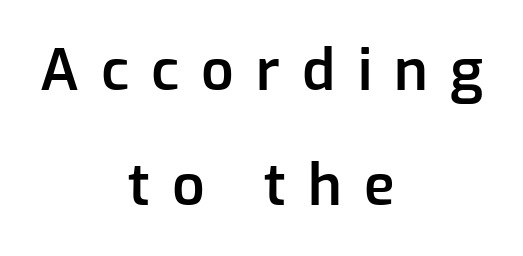
Q: Is the text bold? A: Semi-bold.
Q: Is the text italic (slanted)? A: No, it is upright.
Q: Is the typeface a serif or a sans-serif typeface? A: Sans-serif.
Q: Is the text underlined? A: No.
Q: How is the paragraph aligned? A: Centered.
Q: Is the spacing between letters normal or unusually wide? A: Unusually wide.
Q: Is the spacing between lines tight, normal or loose? A: Loose.
Q: Width (condensed, normal, or wide)? A: Normal.
Q: Stroke contrast? A: Low.
Q: x-height? A: Medium.
Q: Monospaced? A: No.
